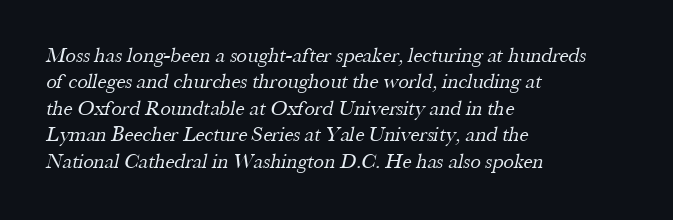
The image shows 21 px text type; set left-aligned, normal line spacing (1.26x), normal letter spacing, not underlined.
